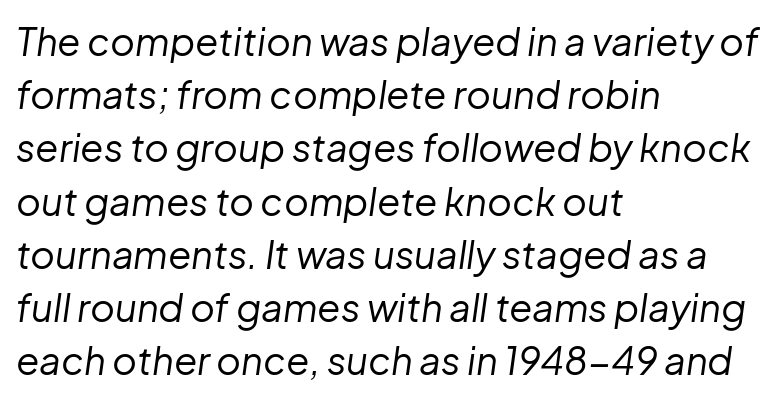
Q: Is the text bold? A: No.
Q: Is the text italic (slanted)? A: Yes, it leans right by about 8 degrees.
Q: Is the text underlined? A: No.
Q: How is the paragraph aligned? A: Left-aligned.
Q: Is the spacing between letters normal or unusually wide? A: Normal.
Q: Is the spacing between lines tight, normal or loose? A: Normal.
Q: Width (condensed, normal, or wide)? A: Normal.
Q: Stroke contrast? A: Low.
Q: x-height? A: Medium.
Q: Monospaced? A: No.
